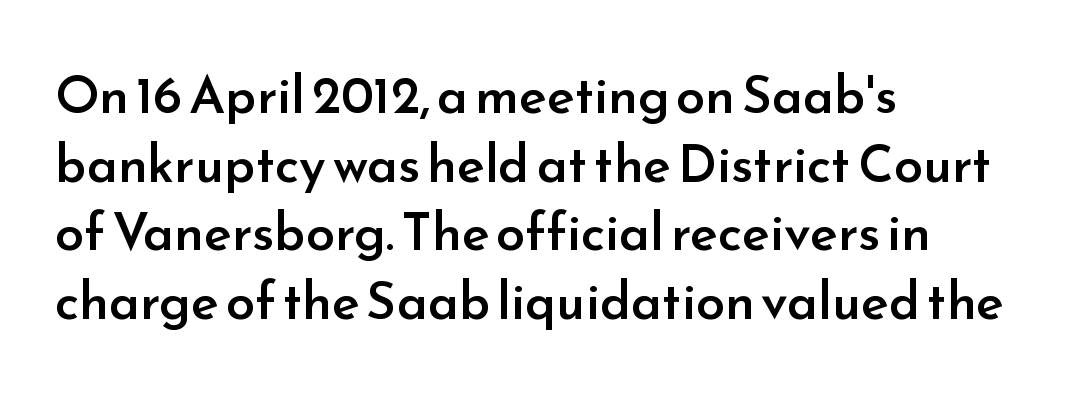
There is no visible air inserted between adjacent glyphs. Notice how descenders clear the ascenders below comfortably — that's standard leading. Does the lettering tilt? It doesn't — this is upright. The passage shown is typed in a proportional face where columns would drift. One-word summary of the alignment: left.
